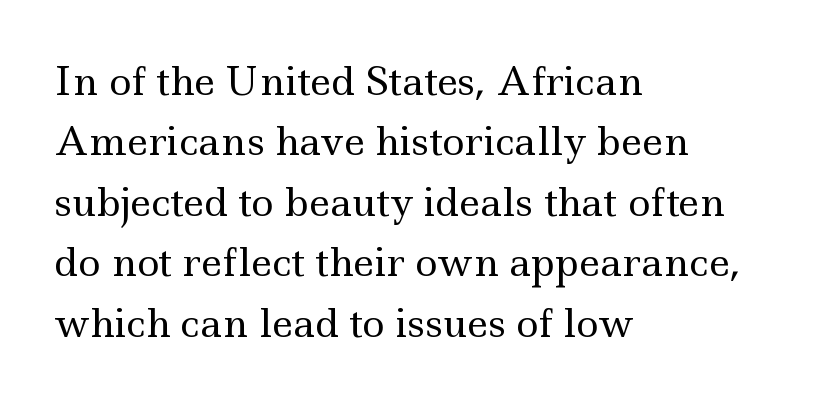
A typesetter would call this proportional, since set widths differ per character. A student would call this left alignment; a typographer would say flush left, rag right. Is there much room between lines? A standard amount, neither cramped nor airy. The lettering stays uniformly vertical, giving the passage a roman look. The font sits on the lighter half of the weight spectrum, regular included. The glyphs are unaccompanied by any horizontal stroke below them.
